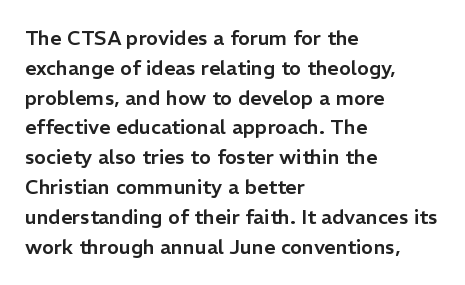
Q: Is the text italic (slanted)? A: No, it is upright.
Q: Is the text underlined? A: No.
Q: How is the paragraph aligned? A: Left-aligned.
Q: Is the spacing between letters normal or unusually wide? A: Normal.
Q: Is the spacing between lines tight, normal or loose? A: Normal.
